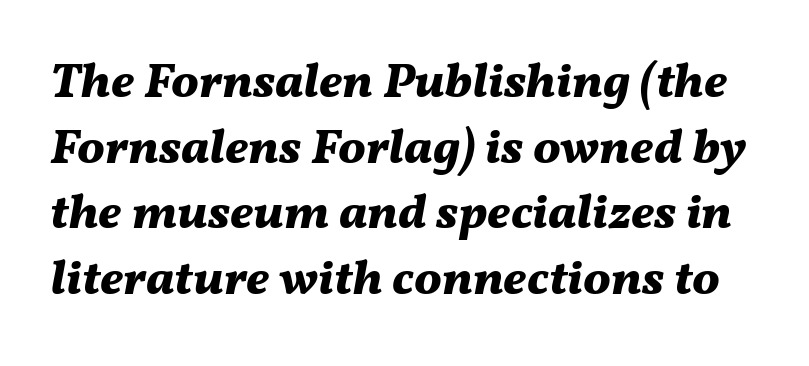
Note the varied advance widths — an 'i' is clearly narrower than an 'm'. Quick note: underline off. These lines carry a lot of weight — the face is fully bold. Honestly, the letter spacing is just normal — you wouldn't notice it. The letters are slanted; this is an italic face. Rows of type keep a routine distance in the vertical direction.
